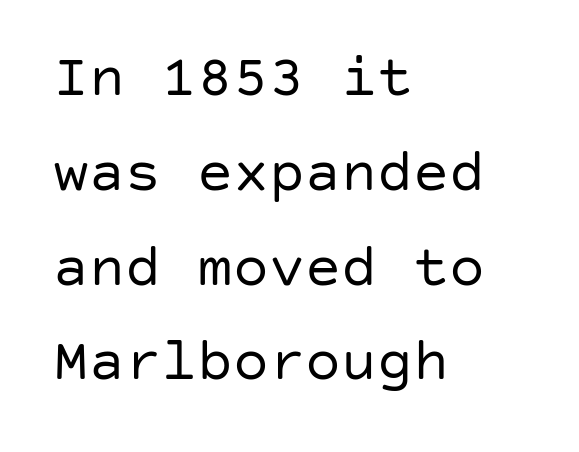
{"serif": "no", "italic": "no", "bold": "no", "weight": "regular", "width": "normal", "stroke_contrast": "low", "x_height": "large", "underline": "no", "align": "left", "line_spacing": "normal", "line_spacing_ratio": 1.58, "letter_spacing": "normal", "letter_spacing_em": 0.0, "glyph_px": 60}
